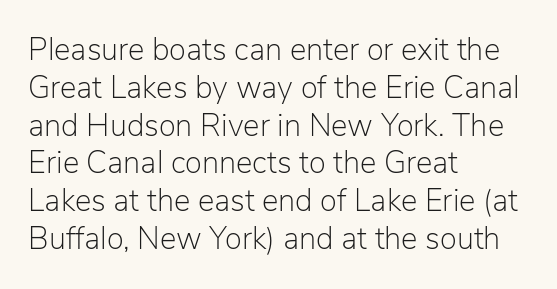
A quiet, ordinary-to-light weight characterises the typeface. The rendering shows plain stroke endings on the letterforms — a sans-serif design. No extra tracking has been applied to these lines. Letters rest on an invisible, unmarked baseline. The passage shown is typed in a proportional face where columns would drift. The lettering holds an erect, upright posture throughout.
